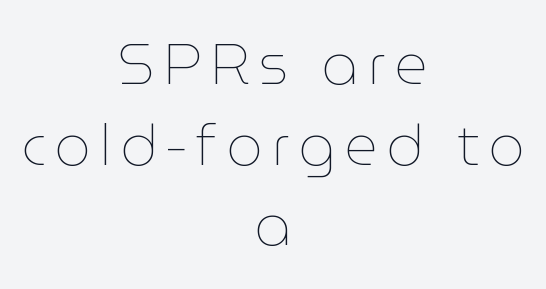
{"italic": "no", "bold": "no", "weight": "thin", "width": "normal", "stroke_contrast": "low", "x_height": "medium", "monospaced": "no", "underline": "no", "align": "center", "line_spacing": "normal", "line_spacing_ratio": 1.39, "glyph_px": 58}
